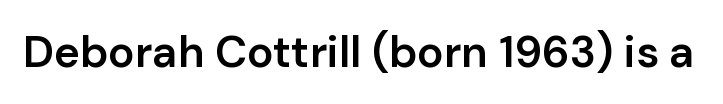
{"serif": "no", "italic": "no", "bold": "semi", "weight": "semibold", "width": "normal", "stroke_contrast": "low", "x_height": "medium", "monospaced": "no", "underline": "no", "letter_spacing": "normal", "letter_spacing_em": 0.0, "glyph_px": 44}
